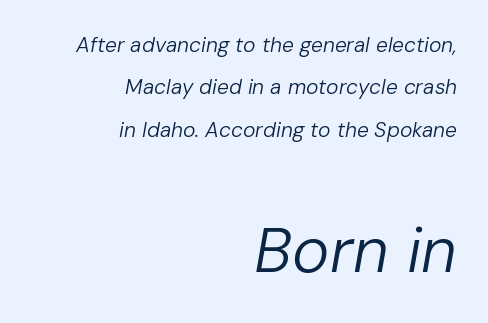
The second block has been scaled up relative to the first. The rendering uses natural spacing where letterforms have individual widths. The letters look calm and open, with moderate or lighter stems. An italicized treatment has been applied to the whole sample. Decoration check: the copy has no underline.
